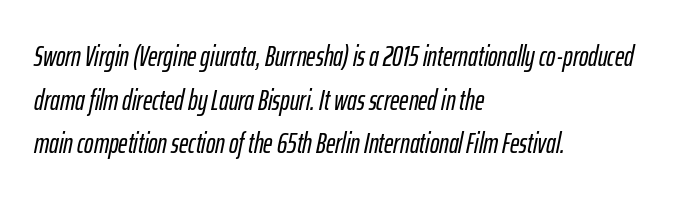
Think of a printed novel: that variable character pitch is what you see here. The line-height multiplier appears to be the usual default. Left-aligned paragraph, ragged on the right. Caption: standard tracking, unaltered.
